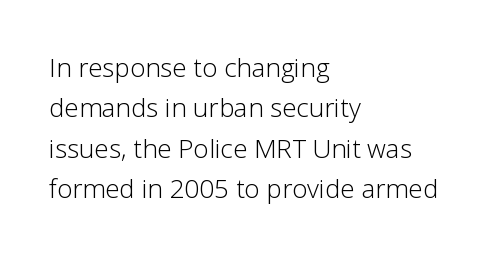
The image shows 26 px text type, upright; set left-aligned, normal line spacing (1.55x), normal letter spacing, not underlined.
